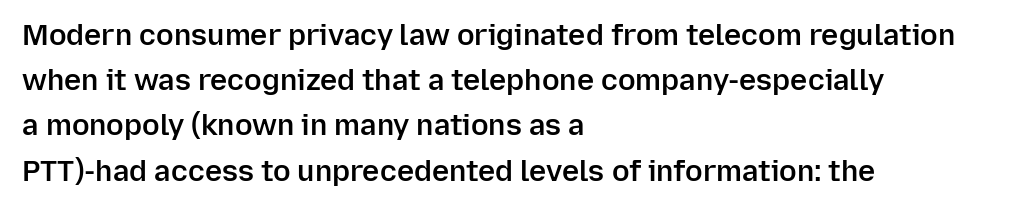
Q: Is the text bold? A: Semi-bold.
Q: Is the text italic (slanted)? A: No, it is upright.
Q: Is the typeface a serif or a sans-serif typeface? A: Sans-serif.
Q: Is the text underlined? A: No.
Q: How is the paragraph aligned? A: Left-aligned.
Q: Is the spacing between letters normal or unusually wide? A: Normal.
Q: Is the spacing between lines tight, normal or loose? A: Normal.
Q: Width (condensed, normal, or wide)? A: Normal.
Q: Stroke contrast? A: Low.
Q: x-height? A: Medium.
Q: Monospaced? A: No.
